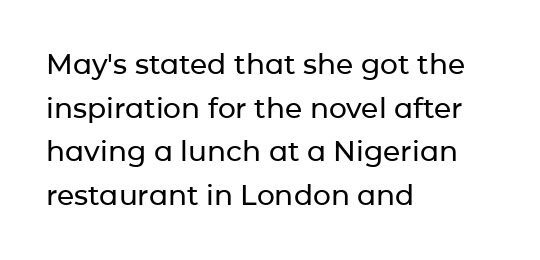
Unmarked baselines from the first word to the last. Honestly, the row spacing looks completely unremarkable. Notice how the passage keeps a crisp vertical edge on the left only. The horizontal fit of the characters is conventional and even. No italicization has been applied; the sample stays upright.
